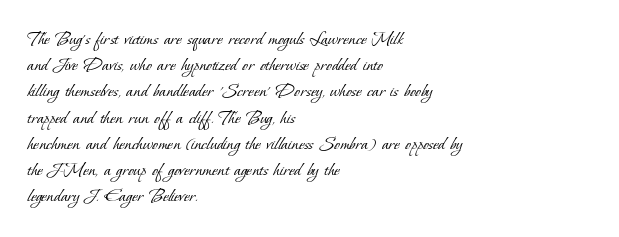
The image shows 21 px text type; set left-aligned, normal line spacing (1.25x), normal letter spacing, not underlined.
